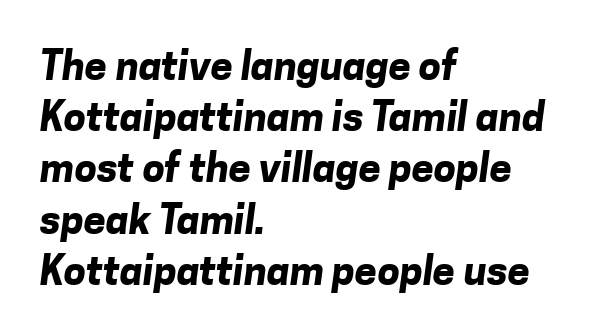
How are the letters spaced? Ordinarily, with no added tracking. Weight check: bold — yes, fully. These lines stack with their left ends in a neat column. Type without underlining. The designer went with a sans here, leaving each stem footless. Spacing verdict: proportional, widths tailored to each character.
